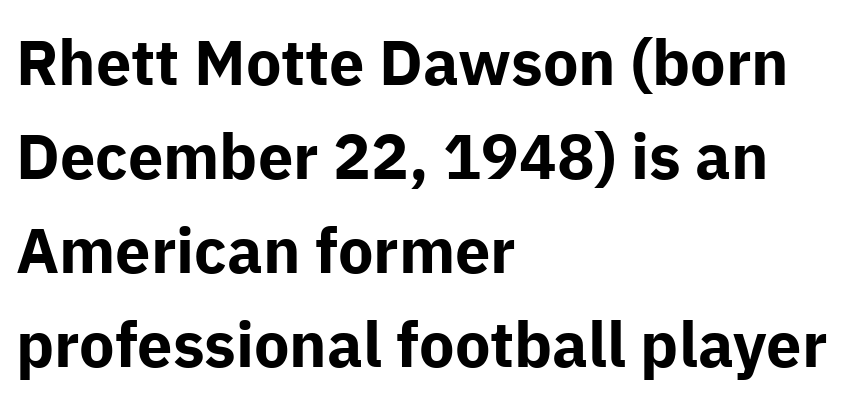
These lines are rendered in a variable-pitch font. Reading down the column, the eye jumps a familiar distance to each next line. The strokes are fattened all the way to bold. Does the lettering tilt? It doesn't — this is upright.
